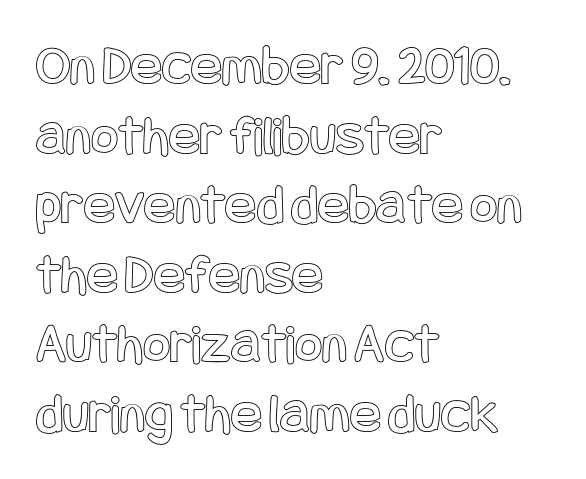
{"italic": "no", "width": "condensed", "x_height": "large", "underline": "no", "align": "left", "line_spacing_ratio": 1.2, "letter_spacing": "normal", "letter_spacing_em": 0.0, "glyph_px": 58}
